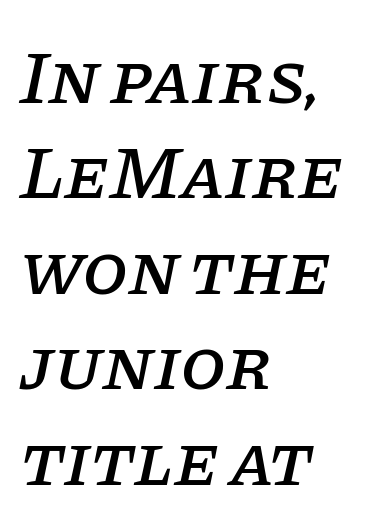
{"serif": "yes", "italic": "yes", "lean": "right", "slant_degrees": 11, "width": "normal", "stroke_contrast": "low", "x_height": "large", "monospaced": "no", "underline": "no", "align": "left", "line_spacing": "normal", "line_spacing_ratio": 1.29, "letter_spacing": "normal", "letter_spacing_em": 0.0, "glyph_px": 74}
